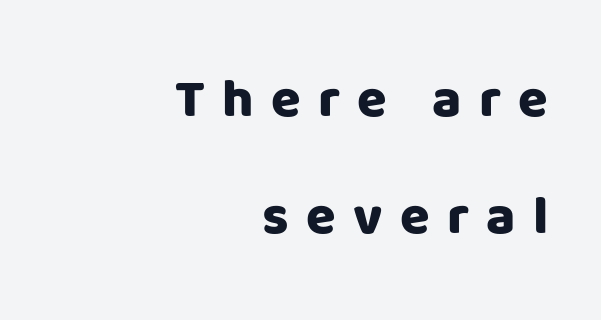
Q: Is the text bold? A: Yes.
Q: Is the text italic (slanted)? A: No, it is upright.
Q: Is the typeface a serif or a sans-serif typeface? A: Sans-serif.
Q: Is the text underlined? A: No.
Q: How is the paragraph aligned? A: Right-aligned.
Q: Is the spacing between letters normal or unusually wide? A: Unusually wide.
Q: Is the spacing between lines tight, normal or loose? A: Loose.
Q: Width (condensed, normal, or wide)? A: Normal.
Q: Stroke contrast? A: Low.
Q: x-height? A: Large.
Q: Monospaced? A: No.
